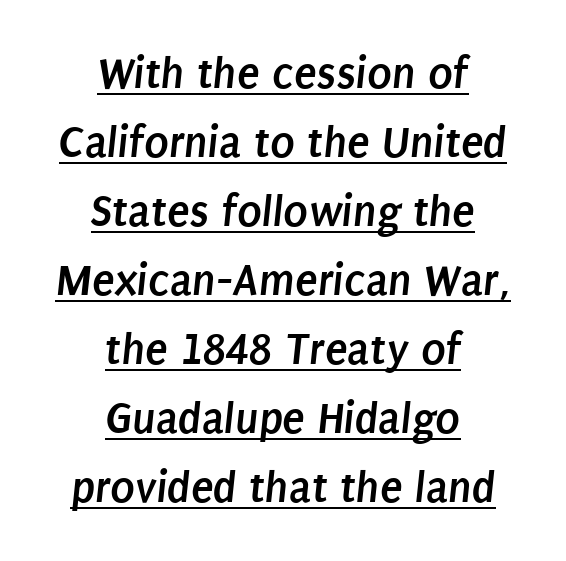
Interline gaps are of average width in this sample. Notice how thick the strokes are: this is what a full bold looks like. The glyphs in this specimen are sans serif. No extra tracking has been applied to these lines. This is underlined copy, the kind a proofreader might mark for attention.
